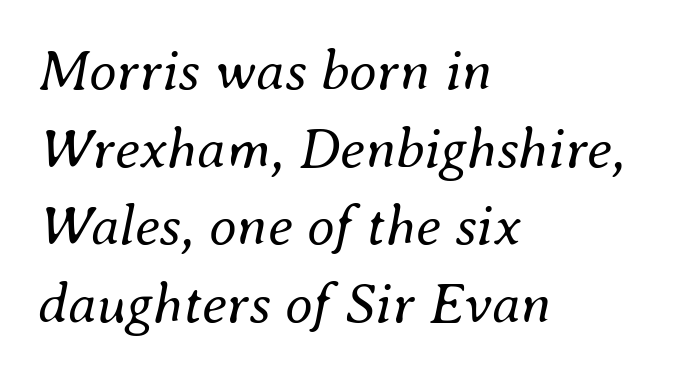
The image shows 57 px regular-weight type, italic (leaning right); set left-aligned, normal line spacing (1.36x), normal letter spacing, not underlined; medium stroke contrast and a small x-height.
